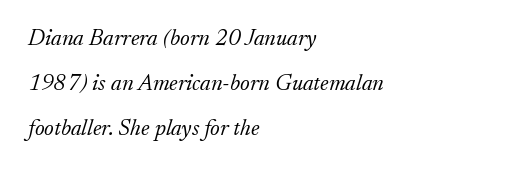
The whole block is typeset with a tilt. The type is set solid horizontally, with unmodified tracking. Heft: none added — not bold. Visually the block forms a straight wall on the left and a jagged coastline on the right. Leading is clearly above the norm, producing a sparse column. A bare baseline throughout the passage.
